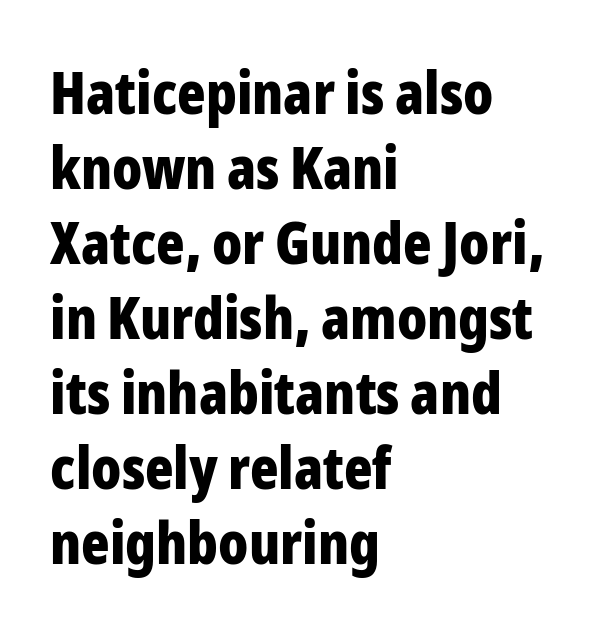
The image shows 59 px bold, condensed sans-serif type, upright; set left-aligned, normal line spacing (1.27x), normal letter spacing, not underlined; low stroke contrast and a medium x-height.
